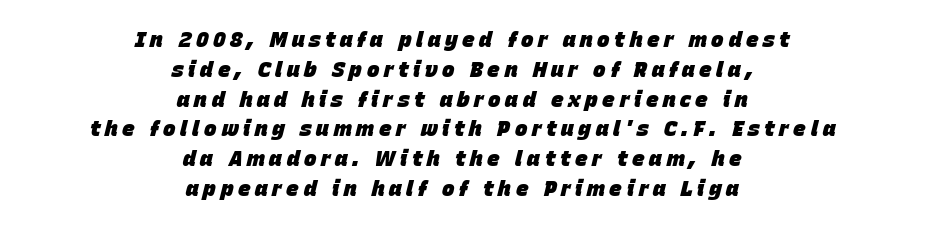
{"italic": "yes", "lean": "right", "slant_degrees": 15, "bold": "yes", "underline": "no", "align": "center", "line_spacing": "normal", "line_spacing_ratio": 1.42, "letter_spacing": "wide", "letter_spacing_em": 0.22, "glyph_px": 21}
